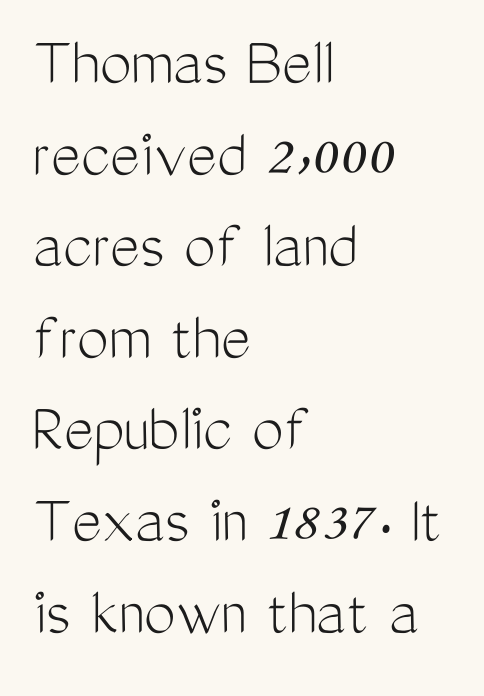
Q: Is the text bold? A: No.
Q: Is the text italic (slanted)? A: No, it is upright.
Q: Is the typeface a serif or a sans-serif typeface? A: Sans-serif.
Q: Is the text underlined? A: No.
Q: How is the paragraph aligned? A: Left-aligned.
Q: Is the spacing between letters normal or unusually wide? A: Normal.
Q: Is the spacing between lines tight, normal or loose? A: Normal.
Q: Width (condensed, normal, or wide)? A: Condensed.
Q: Stroke contrast? A: Medium.
Q: x-height? A: Medium.
Q: Monospaced? A: No.
